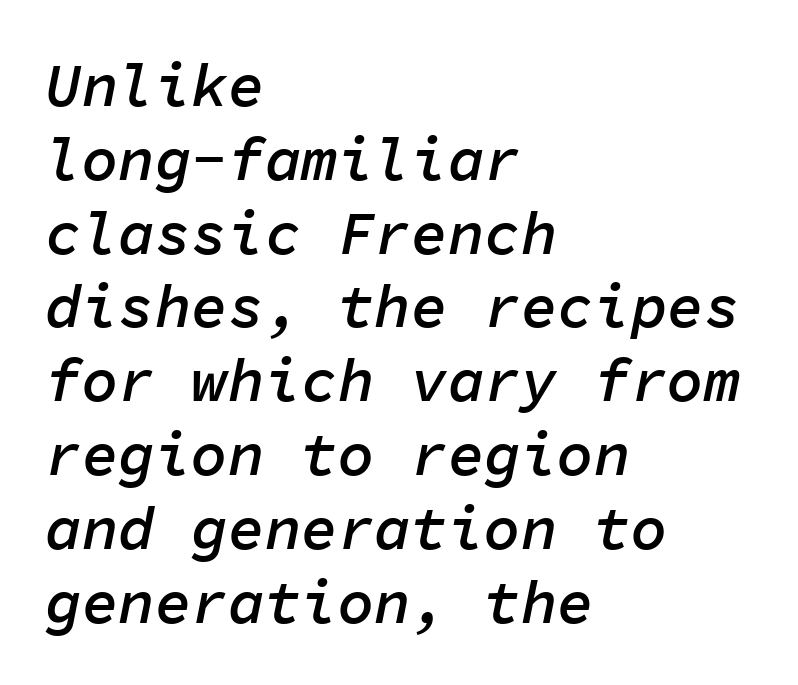
The image shows 61 px semibold type, italic (leaning right), monospaced; set left-aligned, line spacing 1.21x, normal letter spacing, not underlined; low stroke contrast and a medium x-height.
